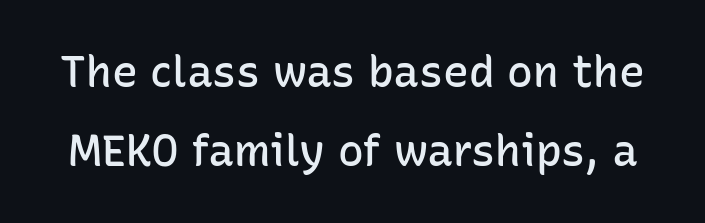
{"serif": "no", "italic": "no", "bold": "semi", "weight": "semibold", "width": "normal", "stroke_contrast": "low", "x_height": "medium", "monospaced": "no", "underline": "no", "line_spacing_ratio": 1.83, "letter_spacing": "normal", "letter_spacing_em": 0.0, "glyph_px": 43}
